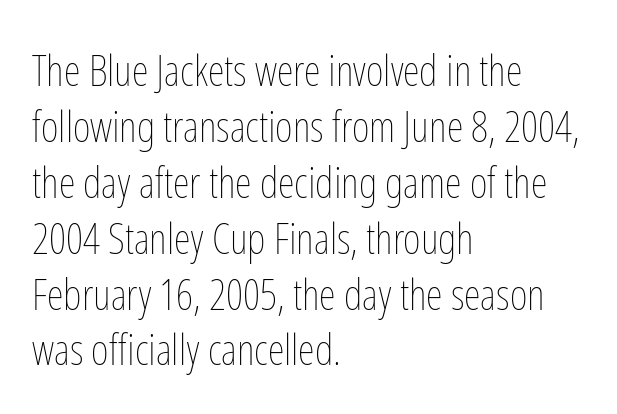
Q: Is the text bold? A: No.
Q: Is the text italic (slanted)? A: No, it is upright.
Q: Is the text underlined? A: No.
Q: How is the paragraph aligned? A: Left-aligned.
Q: Is the spacing between letters normal or unusually wide? A: Normal.
Q: Is the spacing between lines tight, normal or loose? A: Normal.
Q: Width (condensed, normal, or wide)? A: Condensed.
Q: Stroke contrast? A: Low.
Q: x-height? A: Medium.
Q: Monospaced? A: No.
